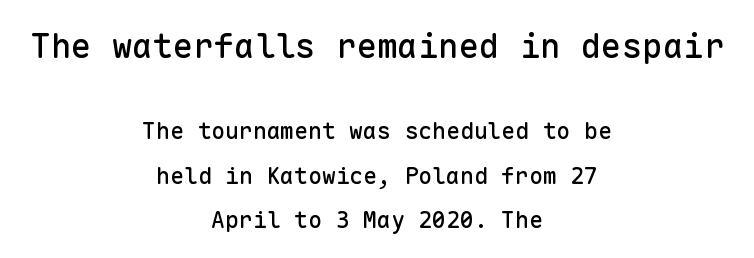
The typesetter chose a symmetrical, centered arrangement here. Character size in the leading block exceeds that of the trailing block. A sans-serif font was chosen for this passage. The foot of each line stays bare and open. How would I describe the line gaps? Wide and relaxed. Note the uniform advance width — an 'i' takes as much space as an 'm'.
